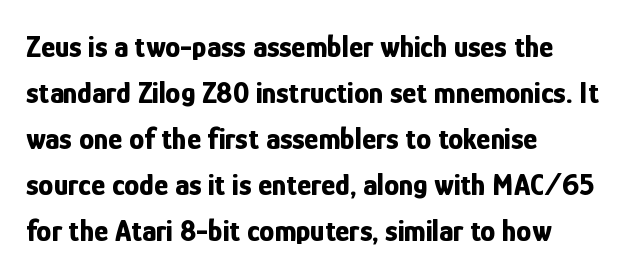
Notice how the passage keeps a crisp vertical edge on the left only. Looks like regular typesetting: each glyph gets only the width it needs. Each word holds together tightly as a unit, with standard inter-letter gaps. The passage shown is emphatically bold.
